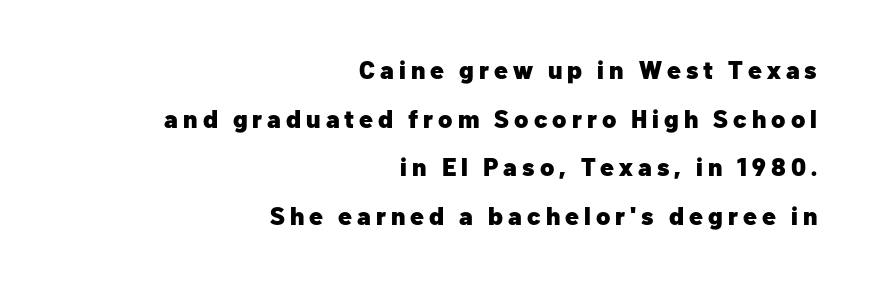
Leading: increased. Horizontal alignment here is rightward, an uncommon choice for prose. Is the type bold? Yes — the strokes are clearly thick and heavy. Quick note: underline off.
